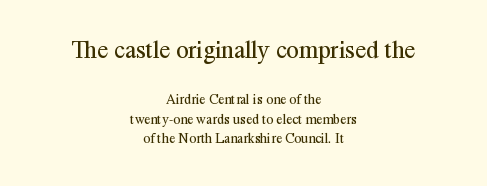
The image shows 25 px text type, upright; set centered, normal line spacing (1.4x), normal letter spacing, not underlined; the first (top) block is 1.79x larger.
